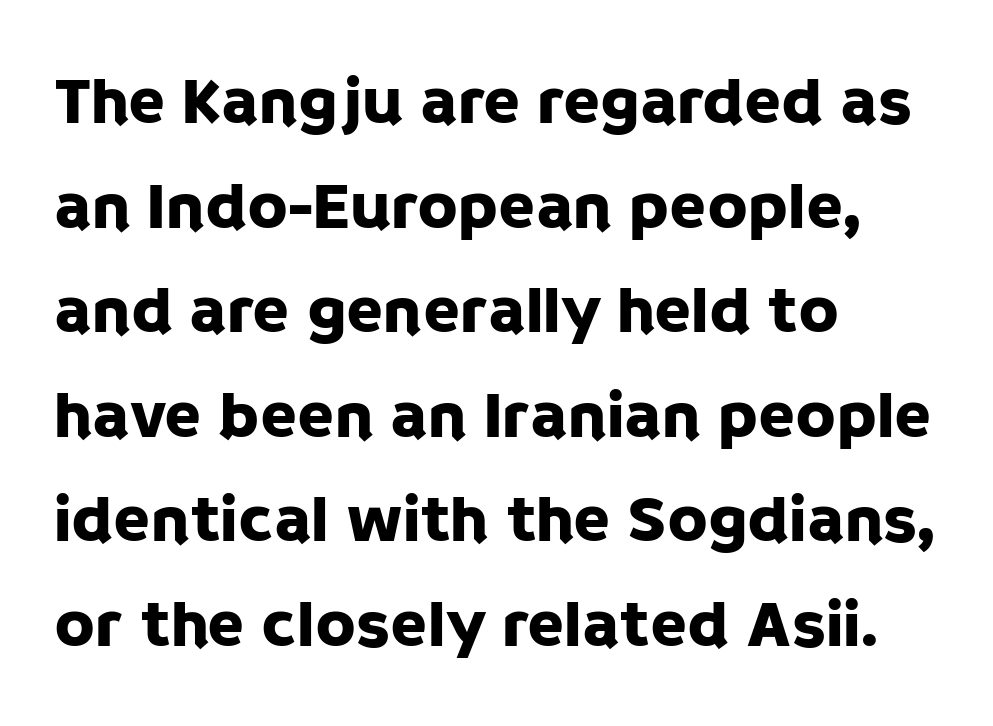
The image shows 67 px sans-serif type, upright; set left-aligned, normal line spacing (1.56x), normal letter spacing, not underlined; low stroke contrast and a large x-height.
